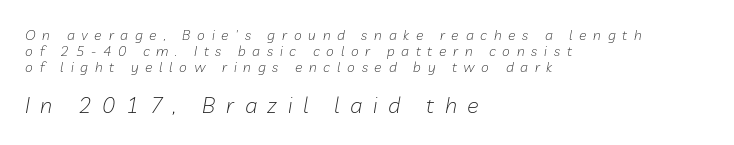
The image shows 22 px text type, italic (leaning right); set left-aligned, tight line spacing (1.14x), unusually wide letter spacing (+0.48 em), not underlined; the second (bottom) block is 1.57x larger.
